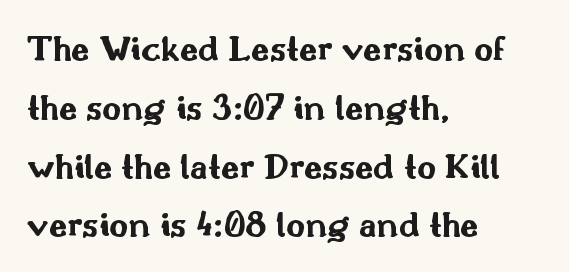
The image shows 37 px bold, wide sans-serif type, upright; set left-aligned, normal line spacing (1.59x), normal letter spacing, not underlined; medium stroke contrast and a small x-height.
